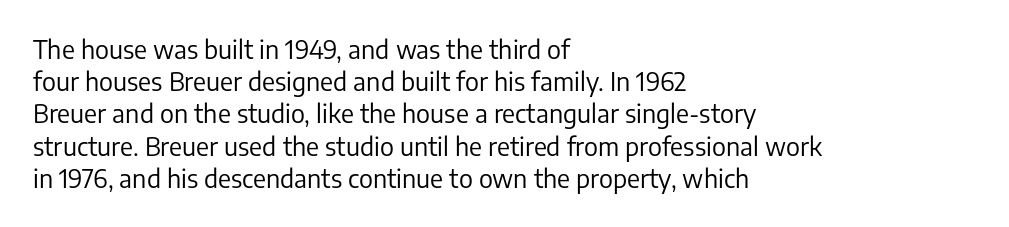
These lines keep a tight, regular rhythm from letter to letter. This sample is left-justified, so line endings fall wherever the words run out. The space between consecutive lines is moderate. Do the letters lean? They stand straight. The passage shown is not underscored anywhere. Stems and bowls with no extra thickness — not bold.
